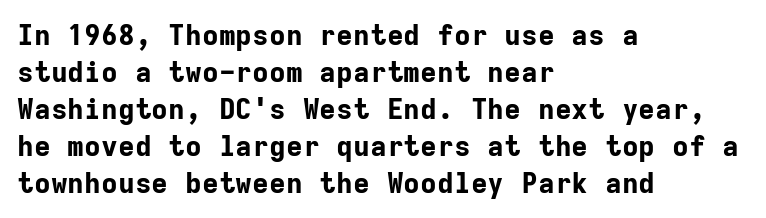
{"serif": "no", "italic": "no", "bold": "yes", "weight": "bold", "width": "normal", "stroke_contrast": "low", "x_height": "medium", "monospaced": "yes", "underline": "no", "align": "left", "line_spacing": "normal", "line_spacing_ratio": 1.32, "letter_spacing": "normal", "letter_spacing_em": 0.0, "glyph_px": 28}
